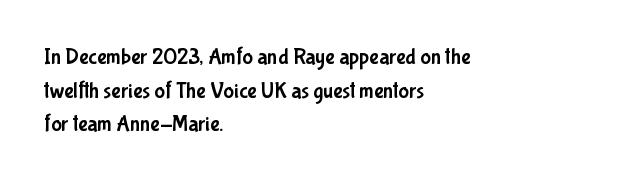
Q: Is the text italic (slanted)? A: No, it is upright.
Q: Is the text underlined? A: No.
Q: How is the paragraph aligned? A: Left-aligned.
Q: Is the spacing between letters normal or unusually wide? A: Normal.
Q: Is the spacing between lines tight, normal or loose? A: Normal.
